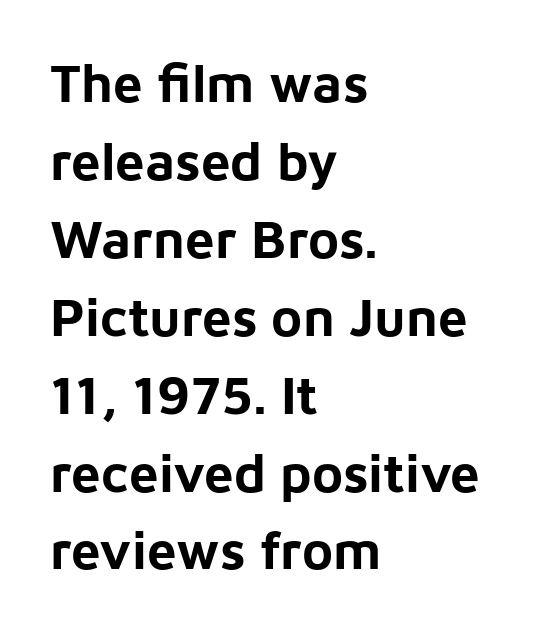
Q: Is the text bold? A: Yes.
Q: Is the text italic (slanted)? A: No, it is upright.
Q: Is the typeface a serif or a sans-serif typeface? A: Sans-serif.
Q: Is the text underlined? A: No.
Q: How is the paragraph aligned? A: Left-aligned.
Q: Is the spacing between letters normal or unusually wide? A: Normal.
Q: Is the spacing between lines tight, normal or loose? A: Normal.
Q: Width (condensed, normal, or wide)? A: Normal.
Q: Stroke contrast? A: Low.
Q: x-height? A: Medium.
Q: Monospaced? A: No.
